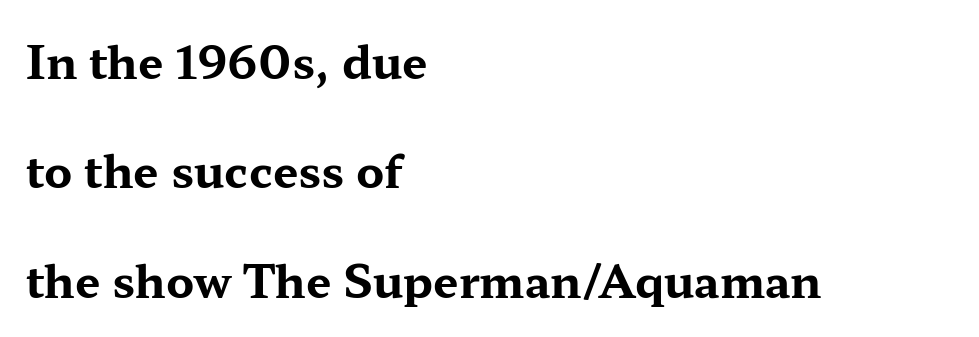
The passage is arranged the way most books set body copy — flush left. Italic? Not at all — the glyphs are vertical. A typesetter would call this proportional, since set widths differ per character. On the weight axis this lands at bold, roughly 700. The baseline area is clear.
